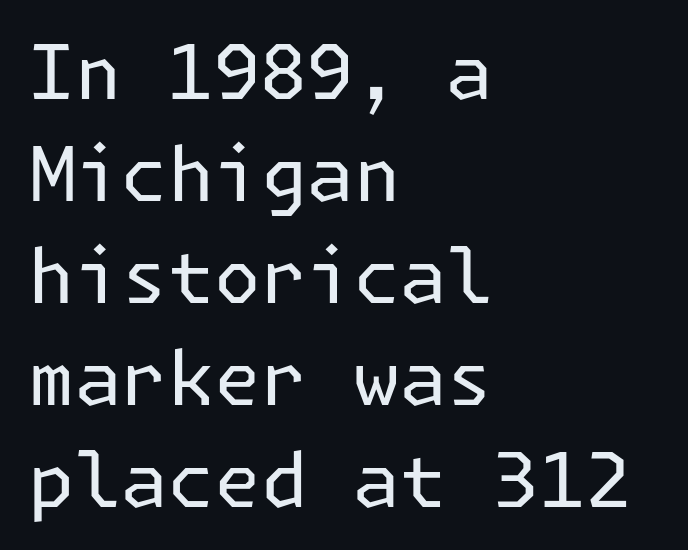
{"serif": "no", "italic": "no", "bold": "no", "weight": "regular", "width": "normal", "stroke_contrast": "low", "x_height": "medium", "underline": "no", "align": "left", "line_spacing": "normal", "line_spacing_ratio": 1.36, "letter_spacing": "normal", "letter_spacing_em": 0.0, "glyph_px": 75}
